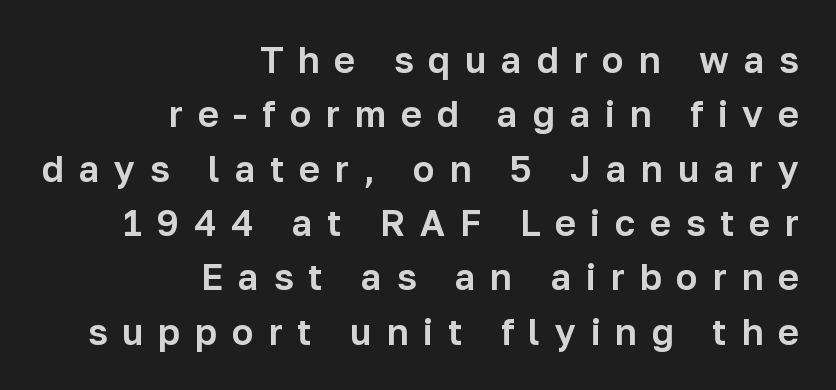
The image shows 36 px sans-serif type, upright; set right-aligned, normal line spacing (1.51x), unusually wide letter spacing (+0.41 em), not underlined; low stroke contrast and a medium x-height.
